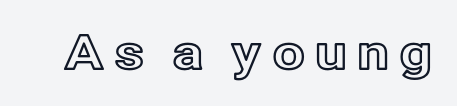
Q: Is the text italic (slanted)? A: No, it is upright.
Q: Is the text underlined? A: No.
Q: Is the spacing between letters normal or unusually wide? A: Unusually wide.
Q: Width (condensed, normal, or wide)? A: Normal.
Q: x-height? A: Medium.
Q: Monospaced? A: No.
